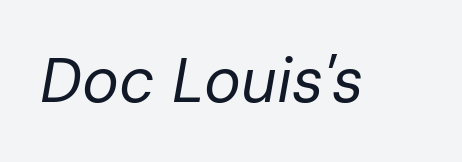
{"italic": "yes", "lean": "right", "slant_degrees": 10, "bold": "no", "weight": "regular", "width": "normal", "stroke_contrast": "low", "x_height": "medium", "monospaced": "no", "underline": "no", "letter_spacing": "normal", "letter_spacing_em": 0.0, "glyph_px": 62}
